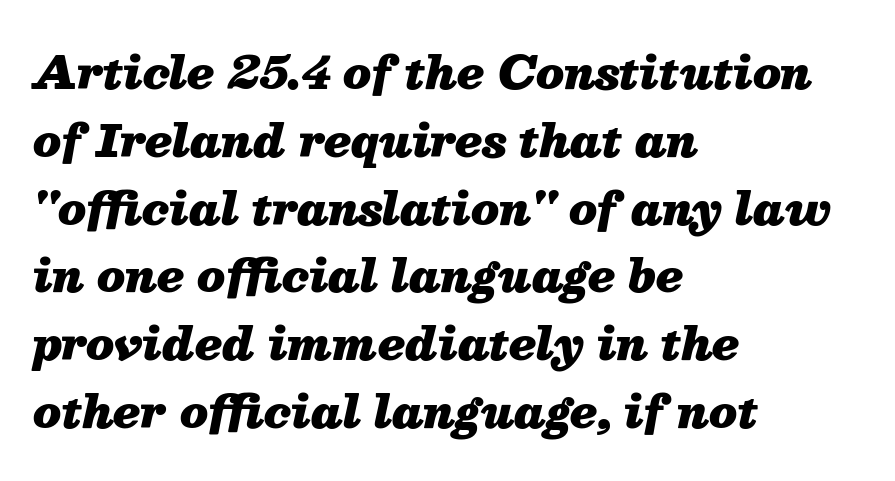
The paragraph has a hard left edge and a soft right edge. Varying glyph widths throughout — classic text-font behaviour. Thick stems and heavy bowls — unmistakably bold. Check under the words: just untouched page. The passage shown stacks its lines at a standard gap.
